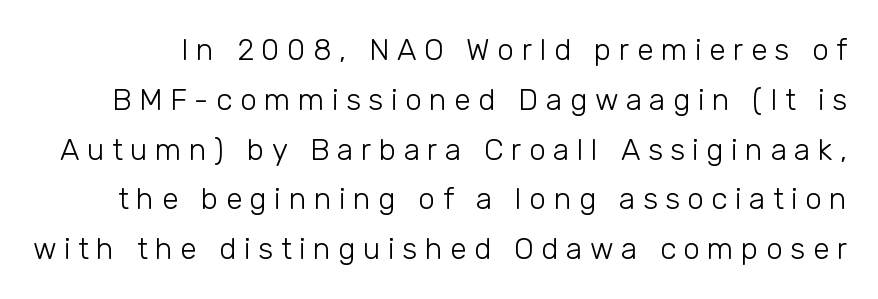
Q: Is the text bold? A: No.
Q: Is the text italic (slanted)? A: No, it is upright.
Q: Is the typeface a serif or a sans-serif typeface? A: Sans-serif.
Q: Is the text underlined? A: No.
Q: Is the spacing between letters normal or unusually wide? A: Unusually wide.
Q: Is the spacing between lines tight, normal or loose? A: Normal.
Q: Width (condensed, normal, or wide)? A: Normal.
Q: Stroke contrast? A: Low.
Q: x-height? A: Medium.
Q: Monospaced? A: No.
